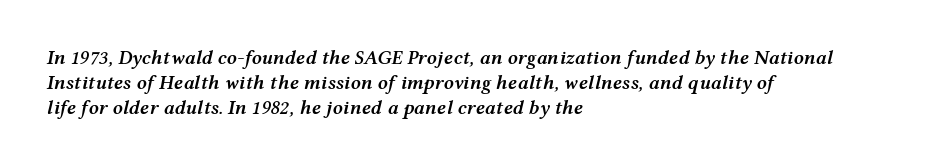
{"italic": "yes", "lean": "right", "slant_degrees": 12, "bold": "semi", "underline": "no", "align": "left", "line_spacing": "normal", "line_spacing_ratio": 1.26, "letter_spacing": "normal", "letter_spacing_em": 0.0, "glyph_px": 20}
